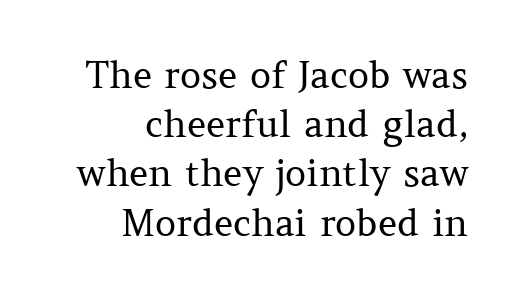
{"serif": "yes", "italic": "no", "bold": "no", "weight": "regular", "width": "normal", "stroke_contrast": "medium", "x_height": "medium", "monospaced": "no", "underline": "no", "align": "right", "line_spacing": "normal", "line_spacing_ratio": 1.33, "letter_spacing": "normal", "letter_spacing_em": 0.0, "glyph_px": 37}
